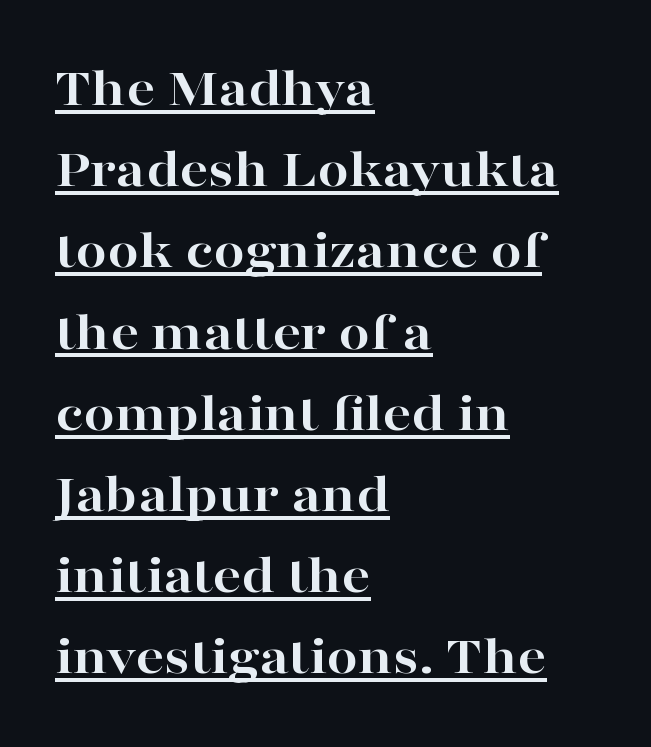
Italic: no, the glyphs are upright roman. Stroke terminals: seriffed. The rendering keeps characters at their native spacing. Leftover space on each line is placed entirely after the last word.
